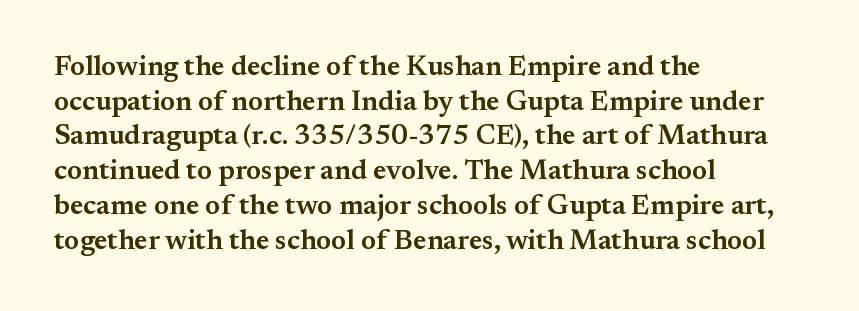
Q: Is the text bold? A: Semi-bold.
Q: Is the text italic (slanted)? A: No, it is upright.
Q: Is the typeface a serif or a sans-serif typeface? A: Serif.
Q: Is the text underlined? A: No.
Q: How is the paragraph aligned? A: Left-aligned.
Q: Is the spacing between letters normal or unusually wide? A: Normal.
Q: Width (condensed, normal, or wide)? A: Normal.
Q: Stroke contrast? A: Medium.
Q: x-height? A: Small.
Q: Monospaced? A: No.
